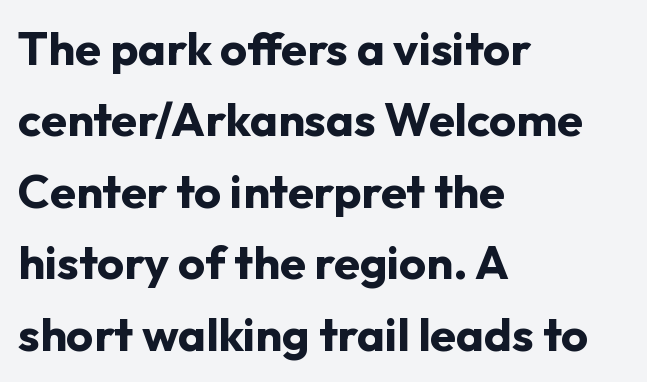
Proportional: the letters do not fall into vertical columns. I'd call this a sans setting — the letters go barefoot. Quick note: underline off. Notice how thick the strokes are: this is what a full bold looks like. Summary of vertical rhythm: regular, with standard interline spacing.
